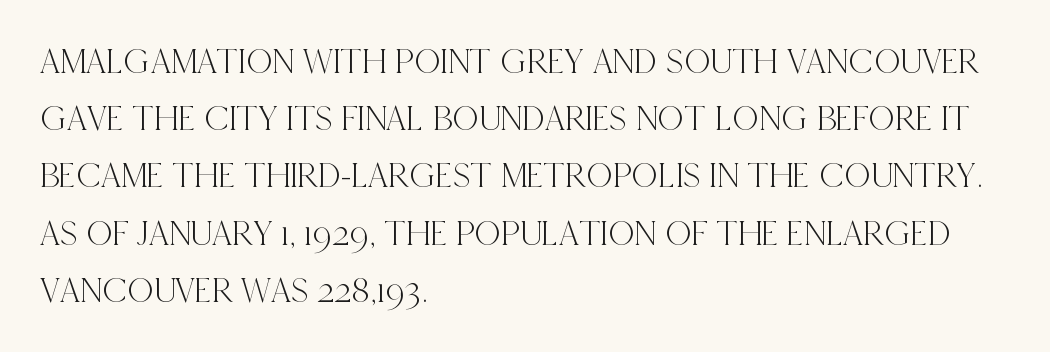
Descenders hang freely into open space. Note the varied advance widths — an 'i' is clearly narrower than an 'm'. Here the glyphs are tracked normally, forming tight word shapes. Every character sits straight up, as roman type does.
